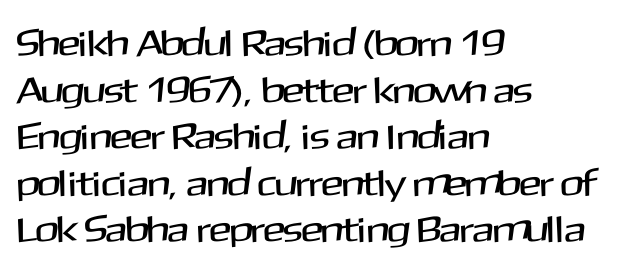
Caption: multi-line text, flush left, ragged right. This block has exactly the height ordinary leading produces. A typesetter would call this proportional, since set widths differ per character. The gap between lines stays unmarked. What stands out about the letter spacing? Nothing — it is the standard amount.
